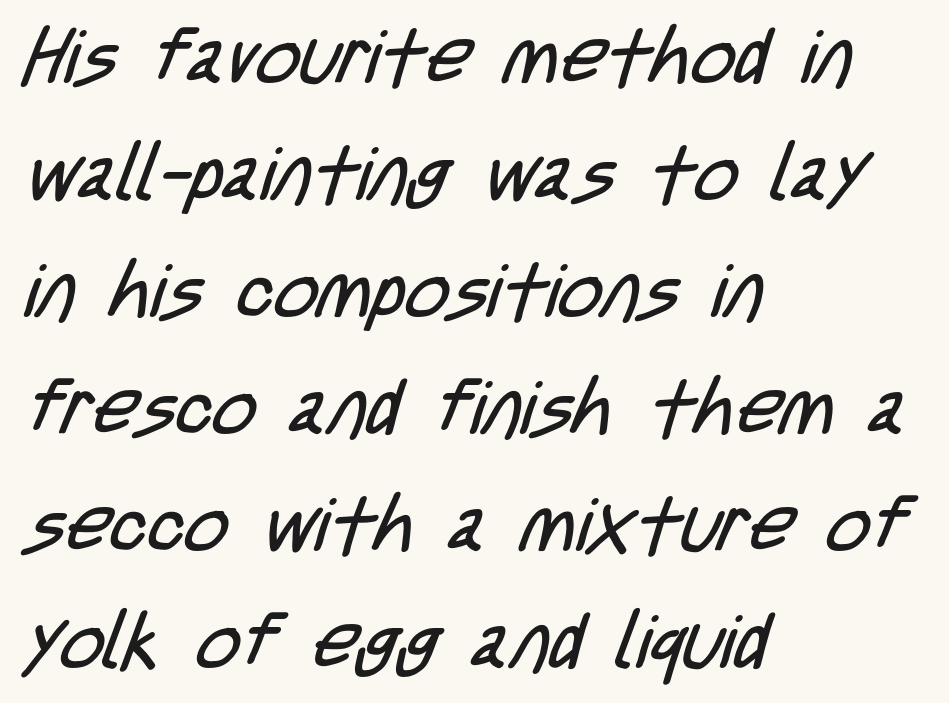
Q: Is the text bold? A: No.
Q: Is the typeface a serif or a sans-serif typeface? A: Sans-serif.
Q: Is the text underlined? A: No.
Q: How is the paragraph aligned? A: Left-aligned.
Q: Is the spacing between letters normal or unusually wide? A: Normal.
Q: Is the spacing between lines tight, normal or loose? A: Normal.
Q: Width (condensed, normal, or wide)? A: Condensed.
Q: Stroke contrast? A: Low.
Q: x-height? A: Large.
Q: Monospaced? A: No.
